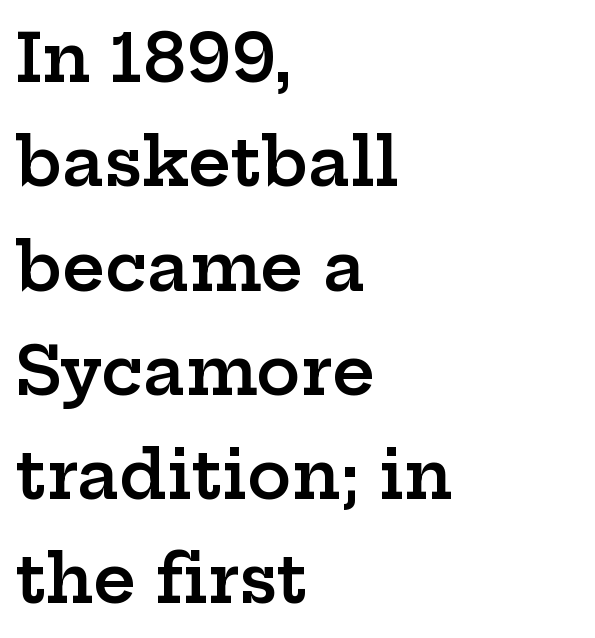
Q: Is the text bold? A: Semi-bold.
Q: Is the text italic (slanted)? A: No, it is upright.
Q: Is the typeface a serif or a sans-serif typeface? A: Serif.
Q: Is the text underlined? A: No.
Q: How is the paragraph aligned? A: Left-aligned.
Q: Is the spacing between letters normal or unusually wide? A: Normal.
Q: Is the spacing between lines tight, normal or loose? A: Normal.
Q: Width (condensed, normal, or wide)? A: Wide.
Q: Stroke contrast? A: Low.
Q: x-height? A: Medium.
Q: Monospaced? A: No.
